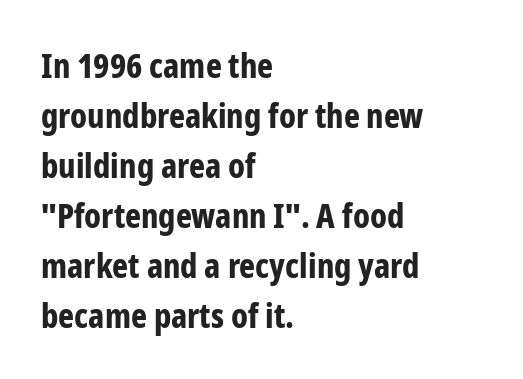
Q: Is the text bold? A: Yes.
Q: Is the text italic (slanted)? A: No, it is upright.
Q: Is the typeface a serif or a sans-serif typeface? A: Sans-serif.
Q: Is the text underlined? A: No.
Q: How is the paragraph aligned? A: Left-aligned.
Q: Is the spacing between letters normal or unusually wide? A: Normal.
Q: Is the spacing between lines tight, normal or loose? A: Normal.
Q: Width (condensed, normal, or wide)? A: Condensed.
Q: Stroke contrast? A: Low.
Q: x-height? A: Medium.
Q: Monospaced? A: No.
